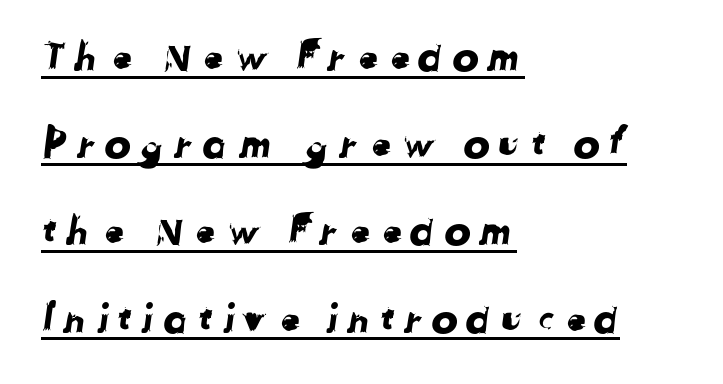
{"serif": "no", "width": "normal", "stroke_contrast": "low", "x_height": "medium", "monospaced": "no", "underline": "yes", "align": "left", "line_spacing": "loose", "line_spacing_ratio": 2.18, "glyph_px": 40}
